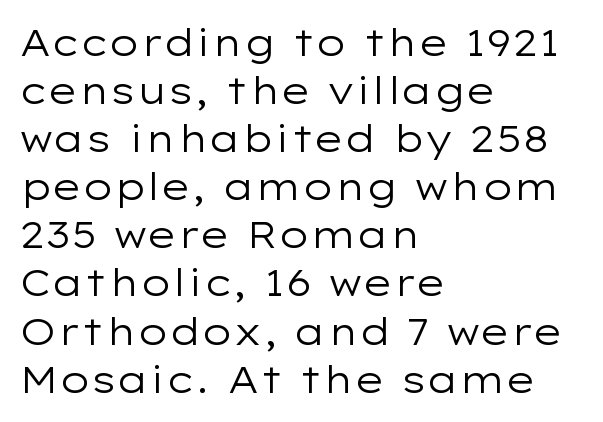
Q: Is the text bold? A: No.
Q: Is the text italic (slanted)? A: No, it is upright.
Q: Is the typeface a serif or a sans-serif typeface? A: Sans-serif.
Q: Is the text underlined? A: No.
Q: How is the paragraph aligned? A: Left-aligned.
Q: Is the spacing between letters normal or unusually wide? A: Normal.
Q: Is the spacing between lines tight, normal or loose? A: Normal.
Q: Width (condensed, normal, or wide)? A: Wide.
Q: Stroke contrast? A: Low.
Q: x-height? A: Medium.
Q: Monospaced? A: No.
